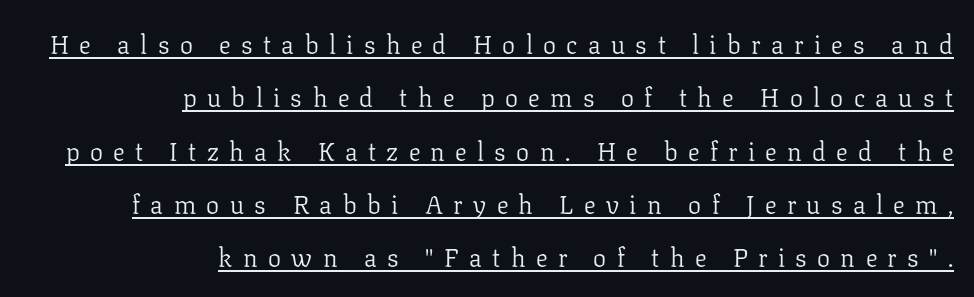
{"italic": "no", "bold": "no", "underline": "yes", "align": "right", "line_spacing": "loose", "line_spacing_ratio": 2.05, "letter_spacing": "wide", "letter_spacing_em": 0.4, "glyph_px": 26}
